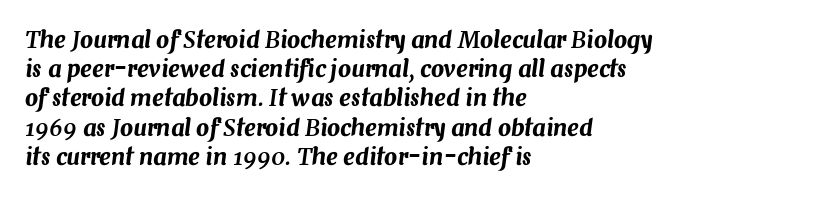
The image shows 23 px text type, italic (leaning right); set left-aligned, normal line spacing (1.27x), normal letter spacing, not underlined.
